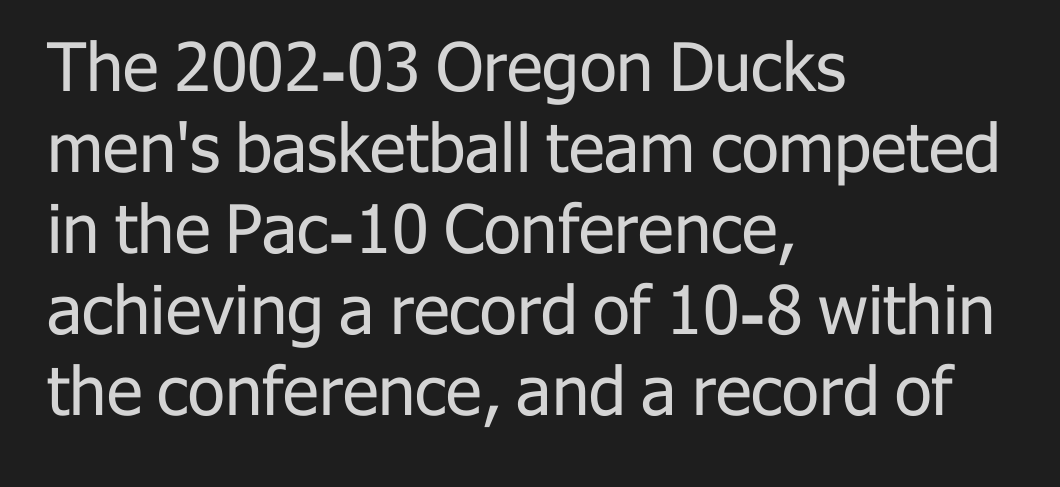
Q: Is the text bold? A: No.
Q: Is the text italic (slanted)? A: No, it is upright.
Q: Is the typeface a serif or a sans-serif typeface? A: Sans-serif.
Q: Is the text underlined? A: No.
Q: How is the paragraph aligned? A: Left-aligned.
Q: Is the spacing between letters normal or unusually wide? A: Normal.
Q: Width (condensed, normal, or wide)? A: Normal.
Q: Stroke contrast? A: Low.
Q: x-height? A: Medium.
Q: Monospaced? A: No.
